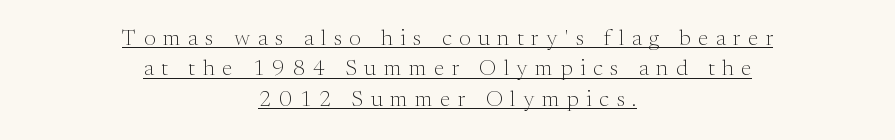
The image shows 22 px text type, upright; set centered, normal line spacing (1.38x), unusually wide letter spacing (+0.35 em), underlined.
